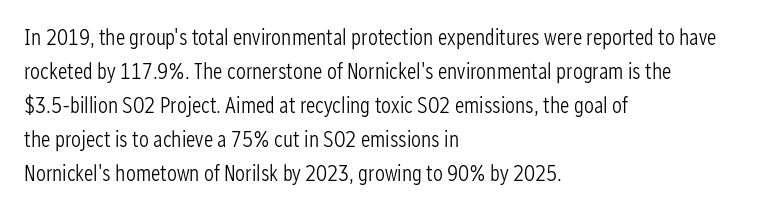
Caption: multi-line text, flush left, ragged right. Rendered with straight, roman letterforms. Beneath every word, the page is bare. Weight: not bold — regular or lighter. Nobody touched the tracking dial on this one. Vertically, the passage feels balanced, rows spaced as you'd expect.
